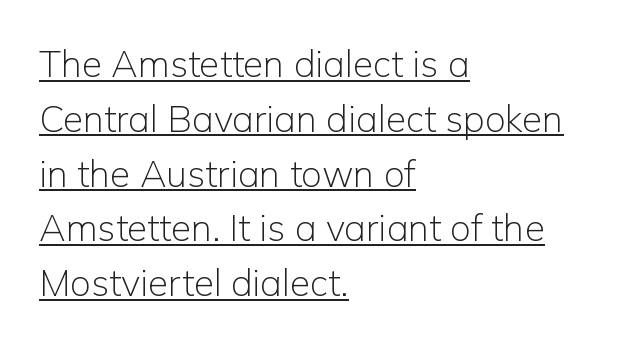
The image shows 37 px light sans-serif type, upright; set left-aligned, normal line spacing (1.48x), normal letter spacing, underlined; low stroke contrast and a medium x-height.
